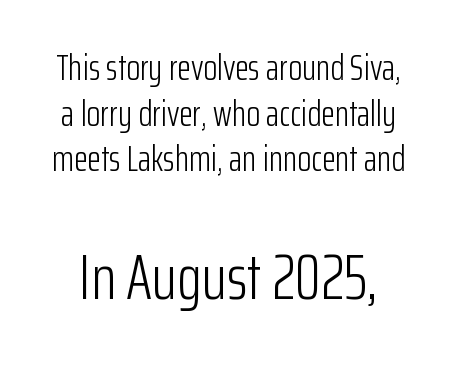
Q: Is the text bold? A: No.
Q: Is the text italic (slanted)? A: No, it is upright.
Q: Is the typeface a serif or a sans-serif typeface? A: Sans-serif.
Q: Is the text underlined? A: No.
Q: Is the spacing between letters normal or unusually wide? A: Normal.
Q: Is the spacing between lines tight, normal or loose? A: Normal.
Q: Which block of text is set in a larger size, the first (top) or the second (bottom)? A: The second (bottom) one.
Q: Width (condensed, normal, or wide)? A: Condensed.
Q: Stroke contrast? A: Low.
Q: x-height? A: Medium.
Q: Monospaced? A: No.
